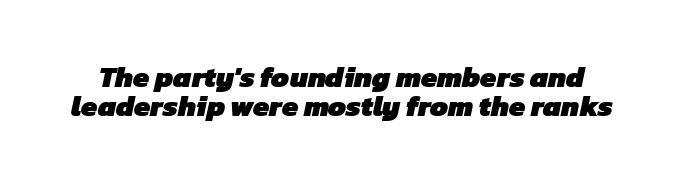
{"serif": "no", "bold": "yes", "weight": "heavy", "width": "normal", "stroke_contrast": "low", "x_height": "medium", "monospaced": "no", "underline": "no", "line_spacing": "tight", "line_spacing_ratio": 1.0, "letter_spacing": "normal", "letter_spacing_em": 0.0, "glyph_px": 29}
